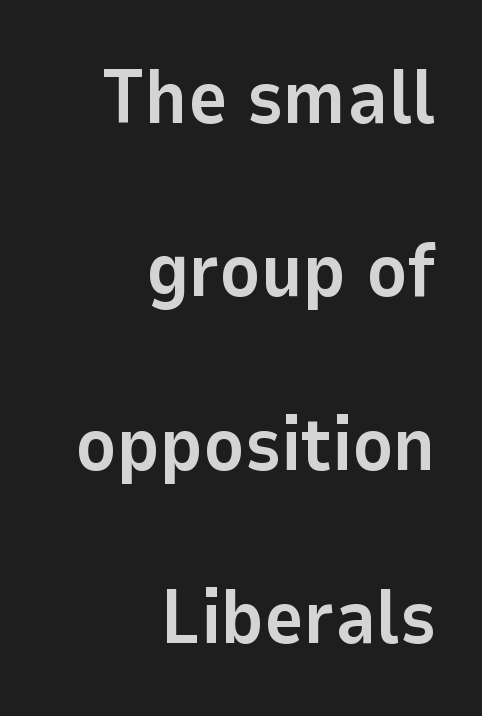
The image shows 76 px bold sans-serif type, upright; set right-aligned, loose line spacing (2.28x), normal letter spacing, not underlined; low stroke contrast and a medium x-height.
